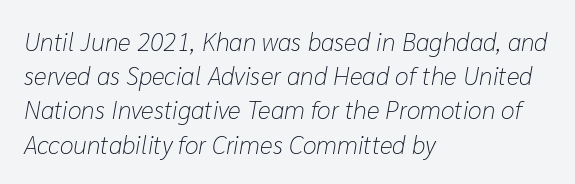
The image shows 25 px text type, italic (leaning right); set left-aligned, normal line spacing (1.37x), normal letter spacing, not underlined.
